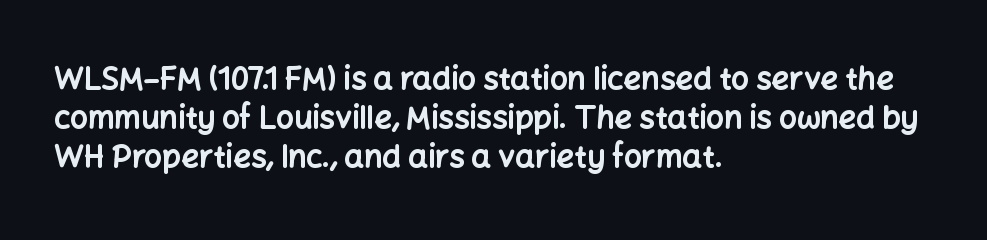
Q: Is the text bold? A: Yes.
Q: Is the text italic (slanted)? A: No, it is upright.
Q: Is the typeface a serif or a sans-serif typeface? A: Sans-serif.
Q: Is the text underlined? A: No.
Q: How is the paragraph aligned? A: Left-aligned.
Q: Is the spacing between letters normal or unusually wide? A: Normal.
Q: Is the spacing between lines tight, normal or loose? A: Normal.
Q: Width (condensed, normal, or wide)? A: Normal.
Q: Stroke contrast? A: Low.
Q: x-height? A: Medium.
Q: Monospaced? A: No.
